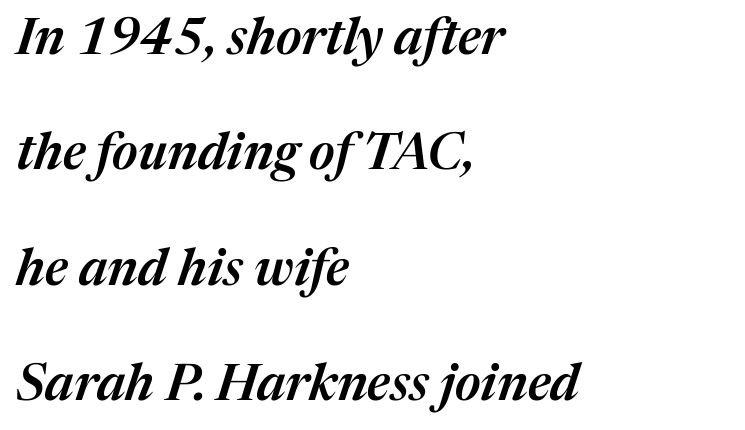
Q: Is the text bold? A: Semi-bold.
Q: Is the text italic (slanted)? A: Yes, it leans right by about 17 degrees.
Q: Is the text underlined? A: No.
Q: How is the paragraph aligned? A: Left-aligned.
Q: Is the spacing between letters normal or unusually wide? A: Normal.
Q: Is the spacing between lines tight, normal or loose? A: Loose.
Q: Width (condensed, normal, or wide)? A: Normal.
Q: Stroke contrast? A: Medium.
Q: x-height? A: Medium.
Q: Monospaced? A: No.
